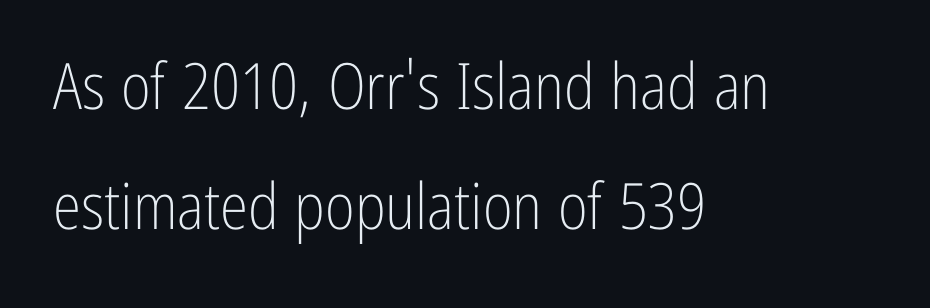
Q: Is the text bold? A: No.
Q: Is the text italic (slanted)? A: No, it is upright.
Q: Is the typeface a serif or a sans-serif typeface? A: Sans-serif.
Q: Is the text underlined? A: No.
Q: How is the paragraph aligned? A: Left-aligned.
Q: Is the spacing between letters normal or unusually wide? A: Normal.
Q: Width (condensed, normal, or wide)? A: Condensed.
Q: Stroke contrast? A: Low.
Q: x-height? A: Medium.
Q: Monospaced? A: No.
